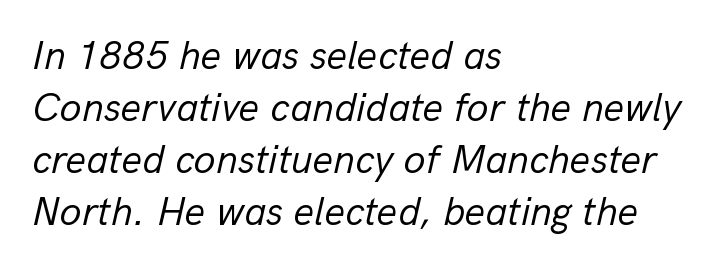
{"italic": "yes", "lean": "right", "slant_degrees": 13, "bold": "no", "weight": "regular", "width": "normal", "stroke_contrast": "low", "x_height": "medium", "monospaced": "no", "underline": "no", "align": "left", "line_spacing": "normal", "line_spacing_ratio": 1.3, "letter_spacing": "normal", "letter_spacing_em": 0.0, "glyph_px": 40}
